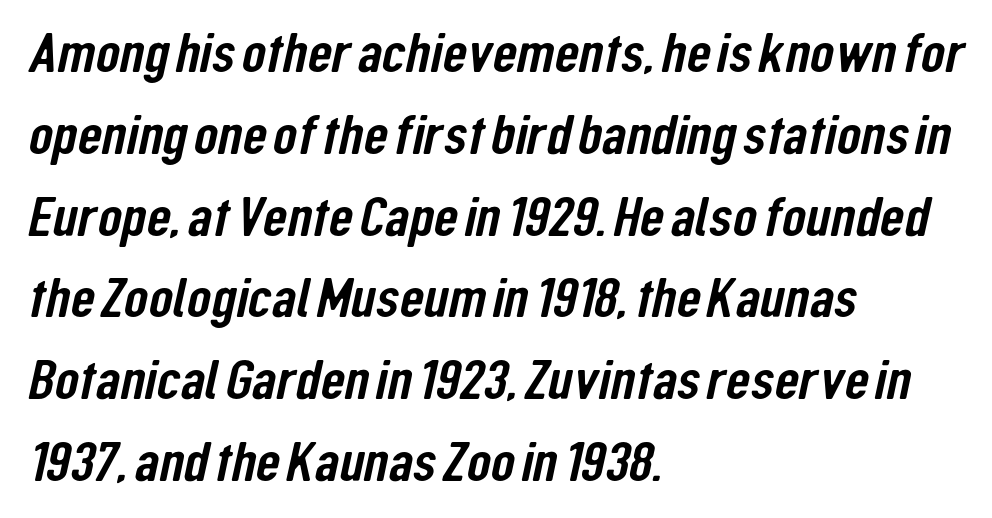
The paragraph has a hard left edge and a soft right edge. Unmarked baselines from the first word to the last. What kind of face is this? One without serifs — a sans. If you measured baseline to baseline, you'd find a middling distance.
